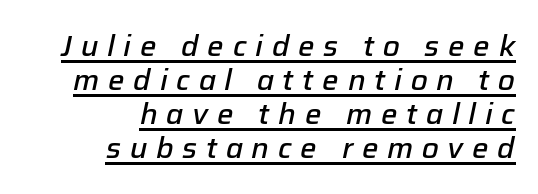
Q: Is the text bold? A: Semi-bold.
Q: Is the text italic (slanted)? A: Yes, it leans right by about 12 degrees.
Q: Is the text underlined? A: Yes.
Q: How is the paragraph aligned? A: Right-aligned.
Q: Is the spacing between letters normal or unusually wide? A: Unusually wide.
Q: Width (condensed, normal, or wide)? A: Normal.
Q: Stroke contrast? A: Low.
Q: x-height? A: Medium.
Q: Monospaced? A: No.
